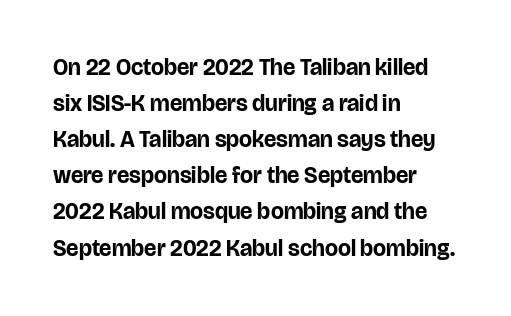
Q: Is the text bold? A: Yes.
Q: Is the text italic (slanted)? A: No, it is upright.
Q: Is the text underlined? A: No.
Q: How is the paragraph aligned? A: Left-aligned.
Q: Is the spacing between letters normal or unusually wide? A: Normal.
Q: Is the spacing between lines tight, normal or loose? A: Normal.
